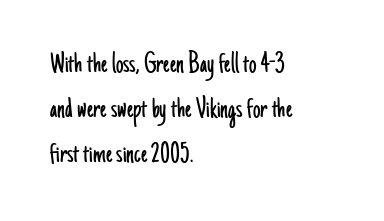
Q: Is the text bold? A: No.
Q: Is the text italic (slanted)? A: No, it is upright.
Q: Is the typeface a serif or a sans-serif typeface? A: Sans-serif.
Q: Is the text underlined? A: No.
Q: How is the paragraph aligned? A: Left-aligned.
Q: Is the spacing between letters normal or unusually wide? A: Normal.
Q: Is the spacing between lines tight, normal or loose? A: Normal.
Q: Width (condensed, normal, or wide)? A: Condensed.
Q: Stroke contrast? A: Low.
Q: x-height? A: Small.
Q: Monospaced? A: No.
